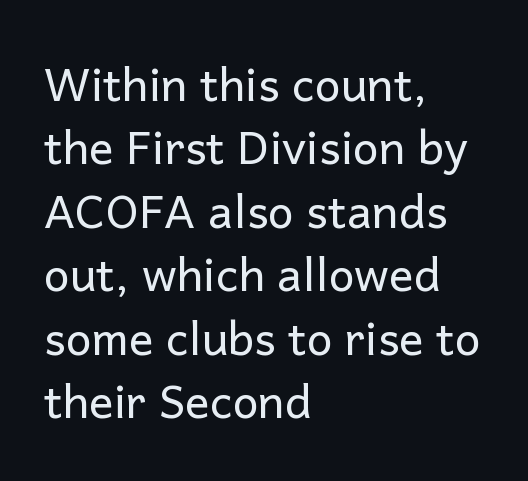
Q: Is the text bold? A: No.
Q: Is the text italic (slanted)? A: No, it is upright.
Q: Is the typeface a serif or a sans-serif typeface? A: Sans-serif.
Q: Is the text underlined? A: No.
Q: How is the paragraph aligned? A: Left-aligned.
Q: Is the spacing between letters normal or unusually wide? A: Normal.
Q: Is the spacing between lines tight, normal or loose? A: Normal.
Q: Width (condensed, normal, or wide)? A: Normal.
Q: Stroke contrast? A: Low.
Q: x-height? A: Medium.
Q: Monospaced? A: No.
